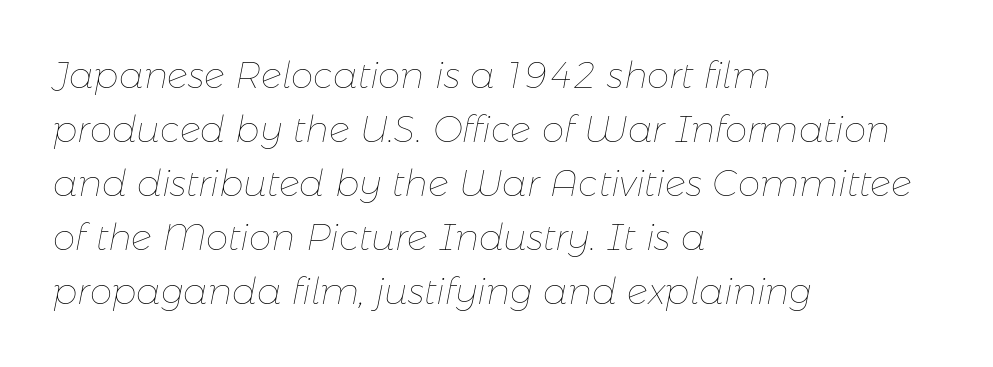
{"italic": "yes", "lean": "right", "slant_degrees": 11, "bold": "no", "weight": "thin", "width": "normal", "stroke_contrast": "low", "x_height": "medium", "monospaced": "no", "underline": "no", "align": "left", "line_spacing": "normal", "line_spacing_ratio": 1.5, "letter_spacing": "normal", "letter_spacing_em": 0.0, "glyph_px": 36}
